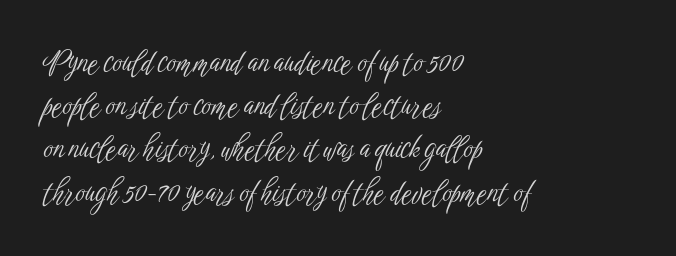
The gaps between neighbouring characters are ordinary and unremarkable. The cut favours lightness, reaching ordinary text weight at its darkest. The letters advance in unequal steps, a hallmark of proportional type.
